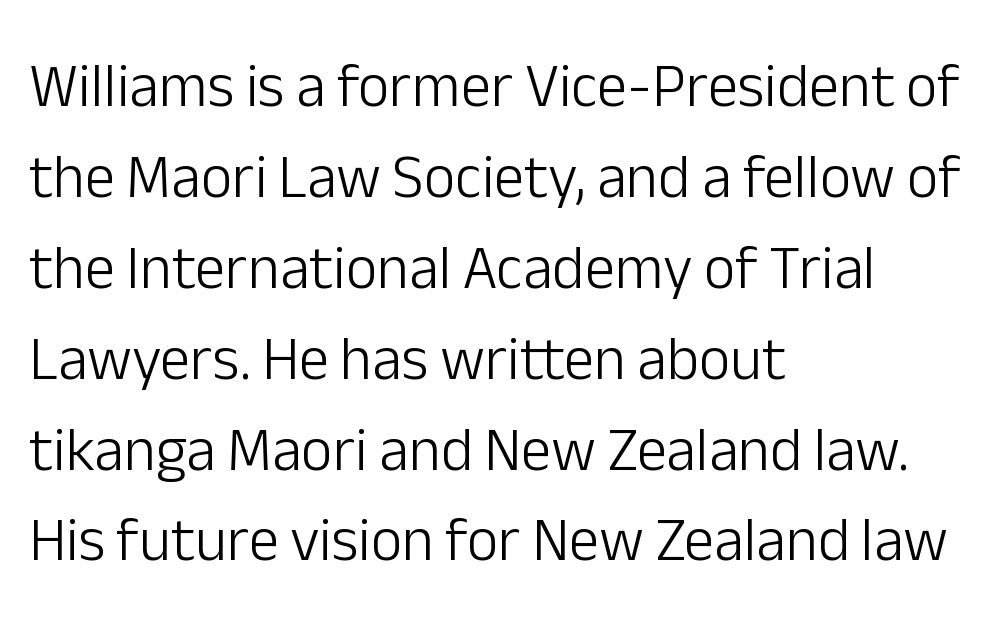
{"serif": "no", "italic": "no", "bold": "no", "weight": "light", "width": "normal", "stroke_contrast": "low", "x_height": "medium", "monospaced": "no", "underline": "no", "align": "left", "line_spacing": "normal", "line_spacing_ratio": 1.49, "letter_spacing": "normal", "letter_spacing_em": 0.0, "glyph_px": 61}
